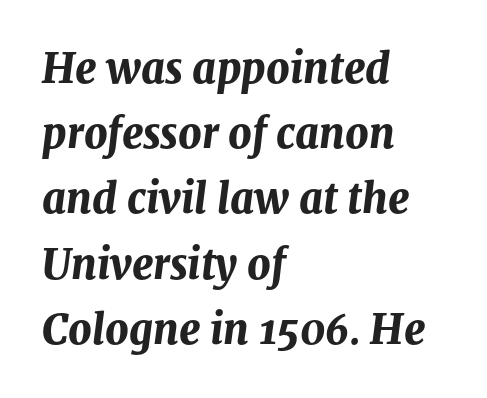
This sample has the flowing, uneven cadence of proportional lettering. Check under the words: just untouched page. The rag falls on the right side of this text block. The face used here is rendered with its standard letterfit. Regular leading.
